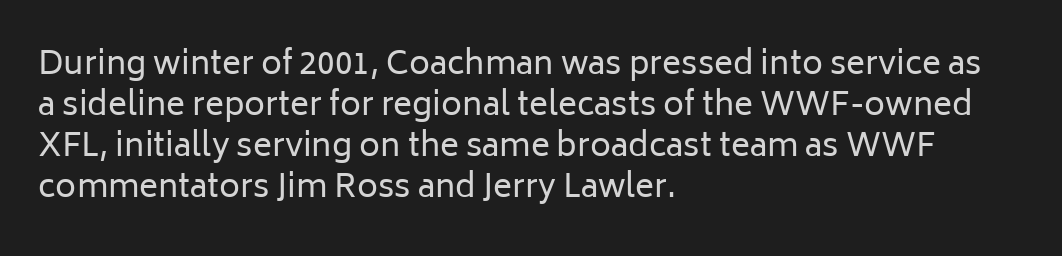
{"serif": "no", "italic": "no", "bold": "no", "weight": "regular", "width": "normal", "stroke_contrast": "low", "x_height": "medium", "monospaced": "no", "underline": "no", "align": "left", "line_spacing": "normal", "line_spacing_ratio": 1.28, "letter_spacing": "normal", "letter_spacing_em": 0.0, "glyph_px": 32}
